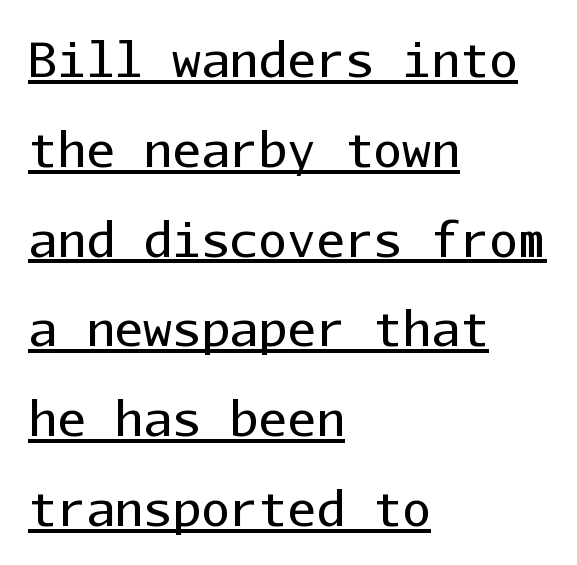
The image shows 48 px regular-weight sans-serif type, upright, monospaced; set left-aligned, line spacing 1.87x, normal letter spacing, underlined; low stroke contrast and a medium x-height.
